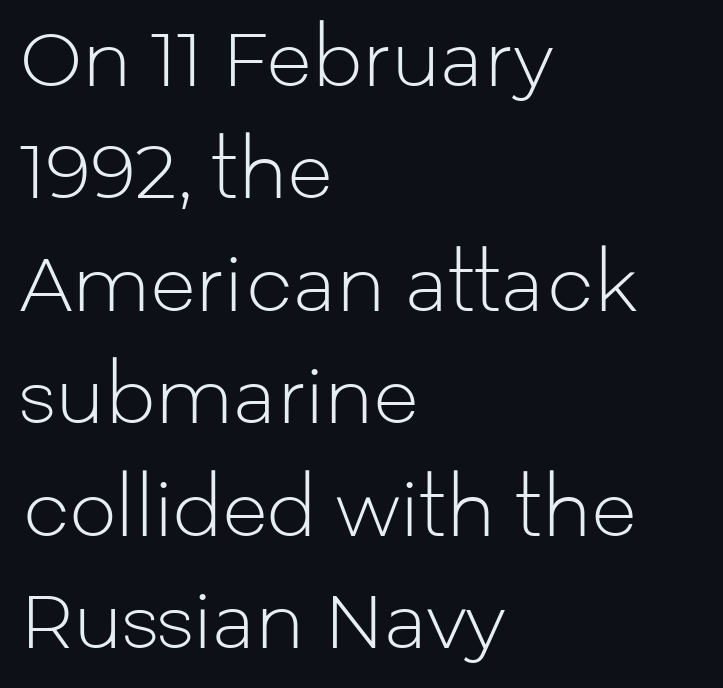
The image shows 74 px light sans-serif type, upright; set left-aligned, normal line spacing (1.52x), normal letter spacing, not underlined; low stroke contrast and a medium x-height.
